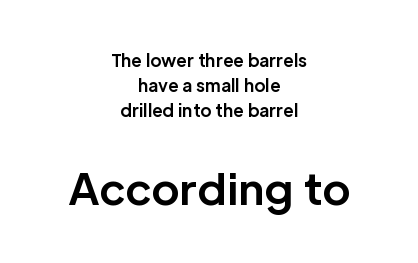
A clean baseline with only descenders dipping below it. Is this a sans? Yes — the strokes have no serifs. Spacing verdict: proportional, widths tailored to each character. The passage shown is emphatically bold. Posture: straight, roman, zero tilt.
